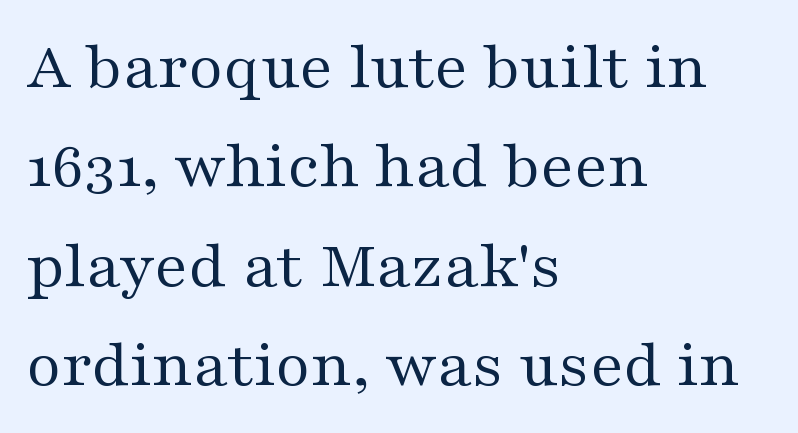
{"serif": "yes", "italic": "no", "bold": "no", "weight": "regular", "width": "wide", "stroke_contrast": "medium", "x_height": "medium", "monospaced": "no", "underline": "no", "align": "left", "line_spacing": "normal", "line_spacing_ratio": 1.46, "letter_spacing": "normal", "letter_spacing_em": 0.0, "glyph_px": 68}
